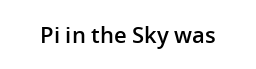
The image shows 22 px text type, upright; set normal letter spacing, not underlined.
